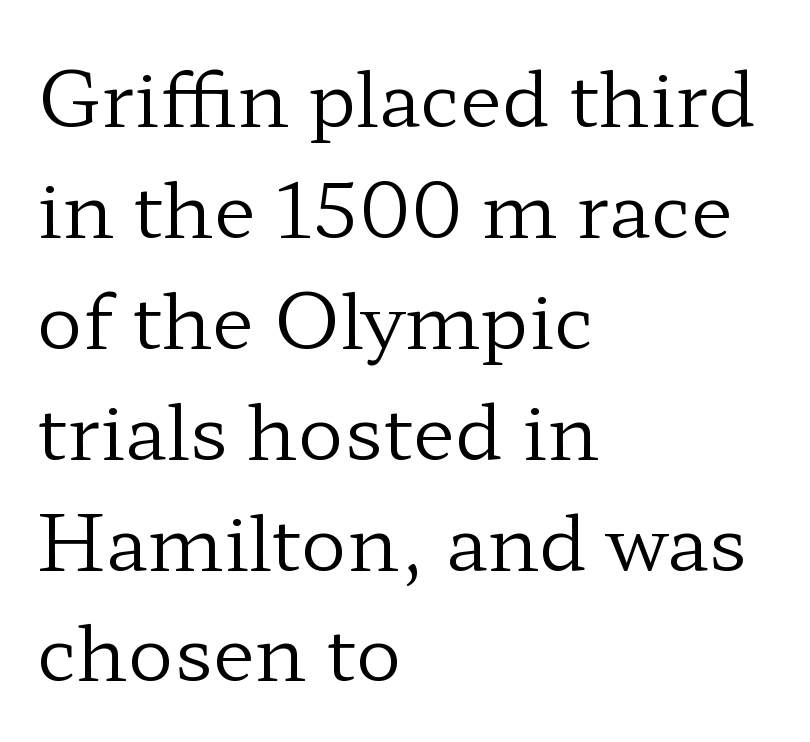
These lines are rendered in a variable-pitch font. Alignment: flush left. The font sits on the lighter half of the weight spectrum, regular included. Examine the stroke ends and you'll spot serifs. Check the space under the baseline: it is left empty. The type is set solid horizontally, with unmodified tracking.
